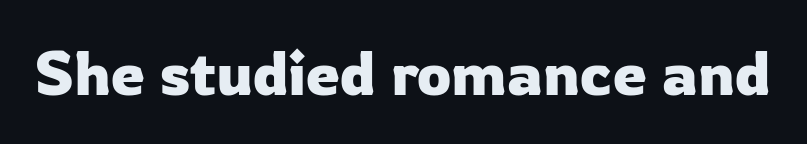
The image shows 61 px sans-serif type, upright; set normal letter spacing, not underlined; low stroke contrast and a medium x-height.
